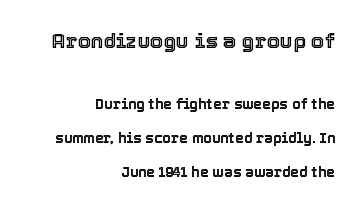
Q: Is the text italic (slanted)? A: No, it is upright.
Q: Is the text underlined? A: No.
Q: How is the paragraph aligned? A: Right-aligned.
Q: Is the spacing between letters normal or unusually wide? A: Normal.
Q: Is the spacing between lines tight, normal or loose? A: Loose.
Q: Which block of text is set in a larger size, the first (top) or the second (bottom)? A: The first (top) one.
